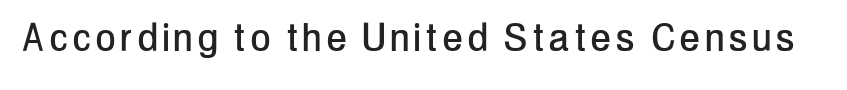
{"serif": "no", "italic": "no", "width": "condensed", "stroke_contrast": "low", "x_height": "medium", "monospaced": "no", "underline": "no", "glyph_px": 47}
